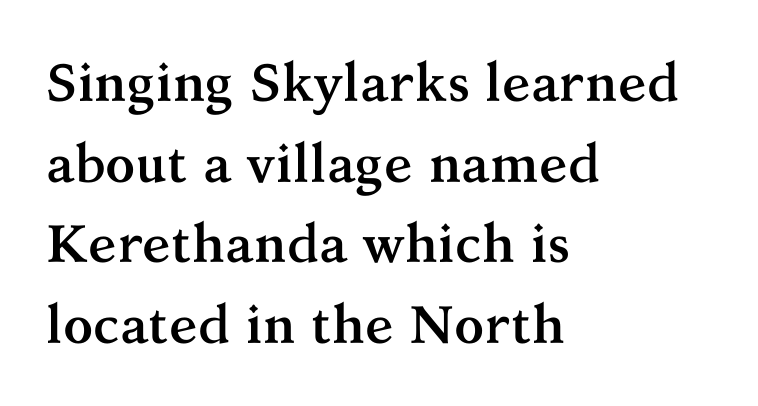
Observe the serifs anchoring each vertical stroke in this sample. You could call the tracking neutral — neither tight nor loose. Heavy-handed strokes throughout: this text is bold. Character widths vary here, with narrow letters taking less room than wide ones.
